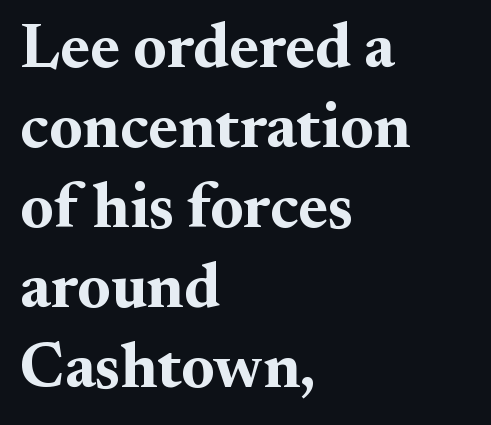
Q: Is the text bold? A: Yes.
Q: Is the text italic (slanted)? A: No, it is upright.
Q: Is the typeface a serif or a sans-serif typeface? A: Serif.
Q: Is the text underlined? A: No.
Q: How is the paragraph aligned? A: Left-aligned.
Q: Is the spacing between letters normal or unusually wide? A: Normal.
Q: Is the spacing between lines tight, normal or loose? A: Normal.
Q: Width (condensed, normal, or wide)? A: Normal.
Q: Stroke contrast? A: Medium.
Q: x-height? A: Small.
Q: Monospaced? A: No.
